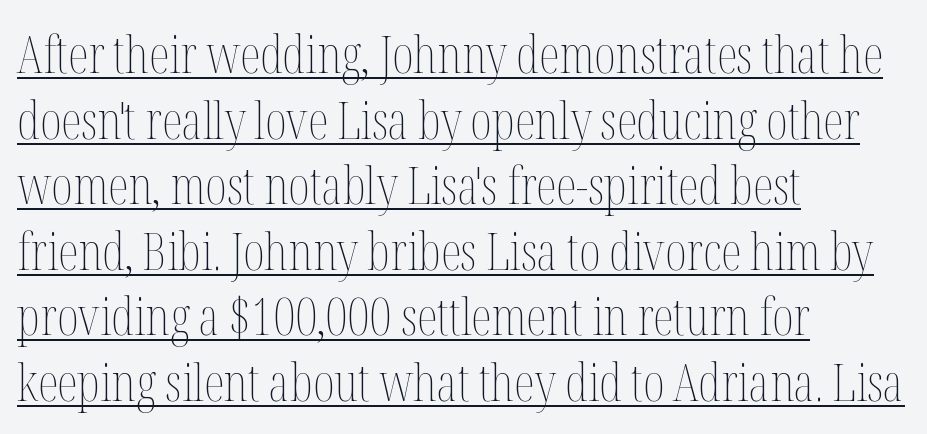
The image shows 52 px thin, condensed type, upright; set left-aligned, normal line spacing (1.26x), normal letter spacing, underlined; medium stroke contrast and a medium x-height.
